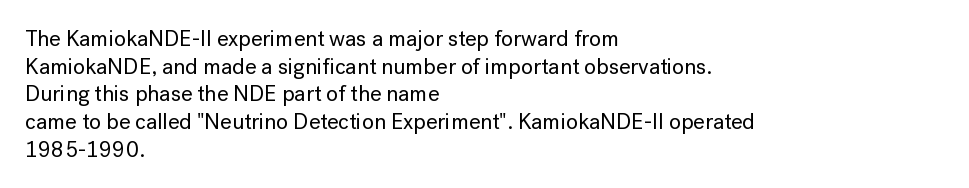
Regarding leading, the lines here are spaced in the standard way. The space beneath each line is pristine and unruled. Tracking value appears to be zero — textbook default spacing. The setting favours the left margin, as ordinary paragraphs usually do.
